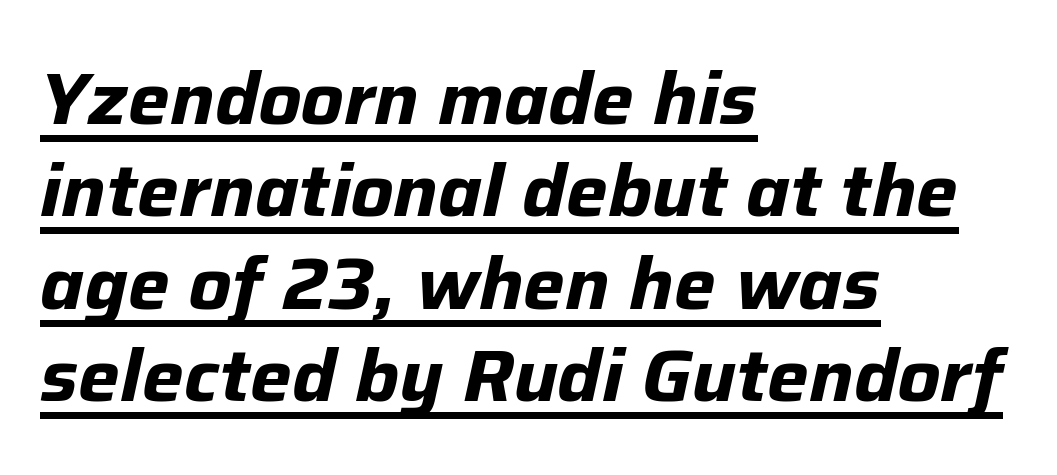
Leading matches the norm, producing a regular column. Looking at the ascenders, they clearly lean. Words appear dense and cohesive because spacing is normal. This is underlined copy, the kind a proofreader might mark for attention.
